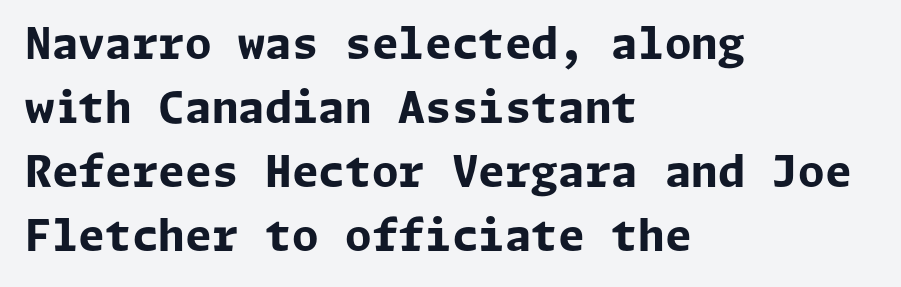
The space directly below the letters is spotless. The line texture is even and compact thanks to regular tracking. Notice how the stems are strictly vertical — no italics here. On the weight axis this lands at bold, roughly 700. These lines sit exactly where default settings would place them. In terms of letterform style, serifs are entirely absent.
